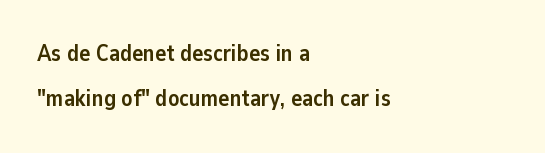
Alignment: flush left. When letters stand straight like this, we call the style roman or upright. The tracking reads as untouched default to a designer's eye. Honestly, there is no underline to notice here at all. The characters look thick and weighty, a clear bold.
